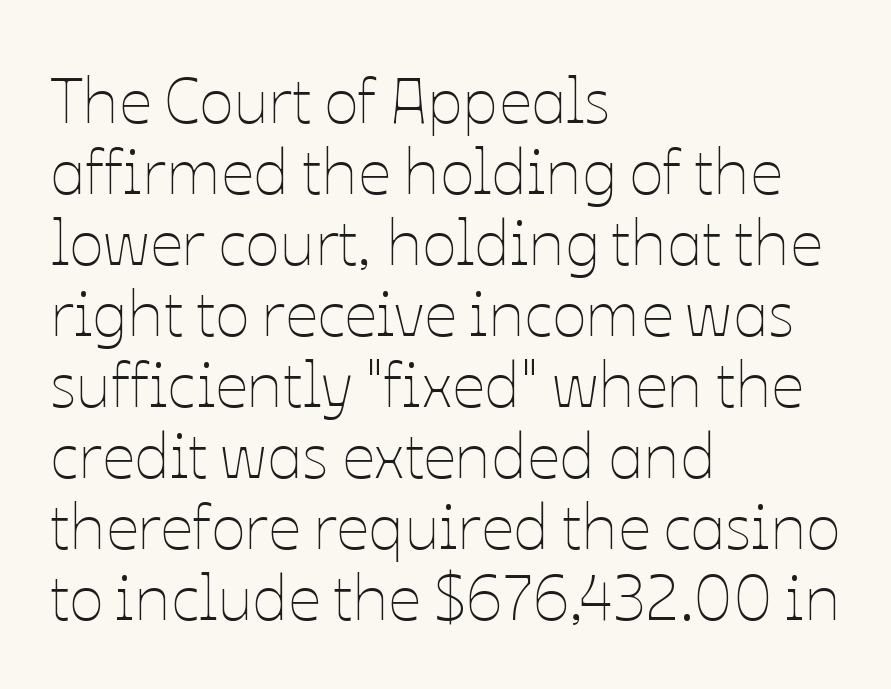
The lines in this sample share a left origin and differ only in where they stop. Vertically, the passage feels compressed, each row crowding the next. The font's upright variant was chosen for this text. Letters have the restrained weight of plain body copy at most. These lines keep a tight, regular rhythm from letter to letter. The zone under the glyphs is completely vacant.
